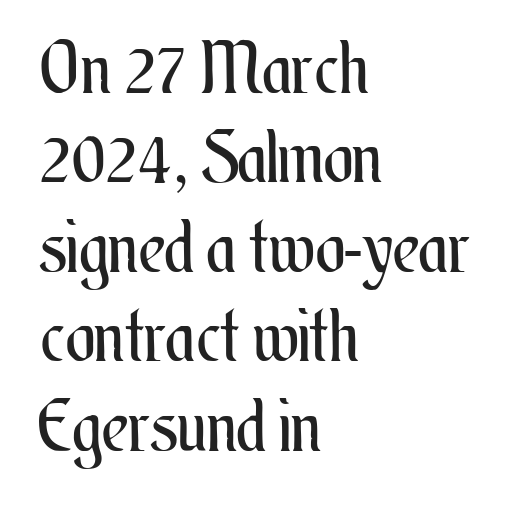
Q: Is the text bold? A: No.
Q: Is the text italic (slanted)? A: No, it is upright.
Q: Is the text underlined? A: No.
Q: How is the paragraph aligned? A: Left-aligned.
Q: Is the spacing between letters normal or unusually wide? A: Normal.
Q: Is the spacing between lines tight, normal or loose? A: Normal.
Q: Width (condensed, normal, or wide)? A: Condensed.
Q: Stroke contrast? A: Medium.
Q: x-height? A: Small.
Q: Monospaced? A: No.
